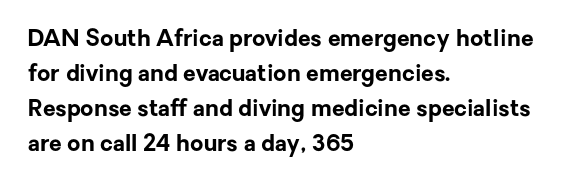
Q: Is the text bold? A: Yes.
Q: Is the text italic (slanted)? A: No, it is upright.
Q: Is the text underlined? A: No.
Q: How is the paragraph aligned? A: Left-aligned.
Q: Is the spacing between letters normal or unusually wide? A: Normal.
Q: Is the spacing between lines tight, normal or loose? A: Normal.
